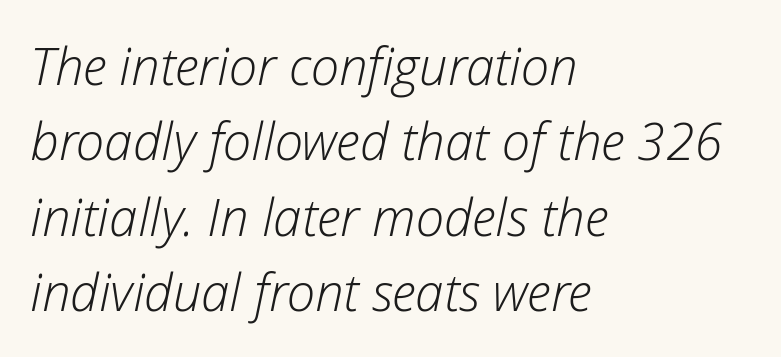
Q: Is the text bold? A: No.
Q: Is the text italic (slanted)? A: Yes, it leans right by about 12 degrees.
Q: Is the text underlined? A: No.
Q: How is the paragraph aligned? A: Left-aligned.
Q: Is the spacing between letters normal or unusually wide? A: Normal.
Q: Is the spacing between lines tight, normal or loose? A: Normal.
Q: Width (condensed, normal, or wide)? A: Normal.
Q: Stroke contrast? A: Low.
Q: x-height? A: Medium.
Q: Monospaced? A: No.
